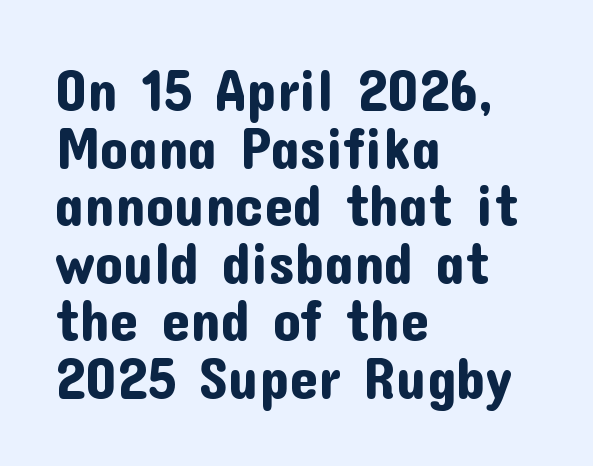
Q: Is the text italic (slanted)? A: No, it is upright.
Q: Is the typeface a serif or a sans-serif typeface? A: Sans-serif.
Q: Is the text underlined? A: No.
Q: How is the paragraph aligned? A: Left-aligned.
Q: Is the spacing between letters normal or unusually wide? A: Normal.
Q: Is the spacing between lines tight, normal or loose? A: Tight.
Q: Width (condensed, normal, or wide)? A: Normal.
Q: Stroke contrast? A: Low.
Q: x-height? A: Medium.
Q: Monospaced? A: No.
